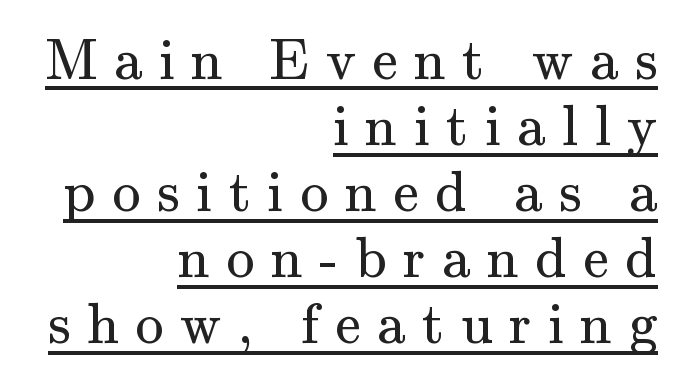
A typesetter would call this proportional, since set widths differ per character. Posture: upright roman. Each line of the rendering has a horizontal stroke beneath the glyphs. Each word looks stretched out because of the extra space between its letters. Stem width sits at or under what a default text font uses.
